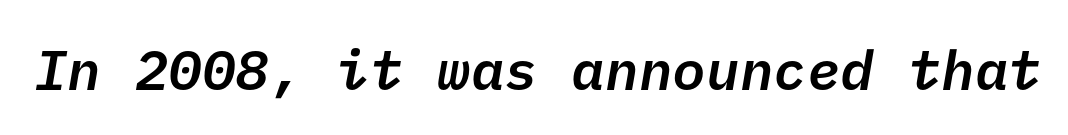
Q: Is the text bold? A: Semi-bold.
Q: Is the typeface a serif or a sans-serif typeface? A: Sans-serif.
Q: Is the text underlined? A: No.
Q: Is the spacing between letters normal or unusually wide? A: Normal.
Q: Width (condensed, normal, or wide)? A: Normal.
Q: Stroke contrast? A: Low.
Q: x-height? A: Medium.
